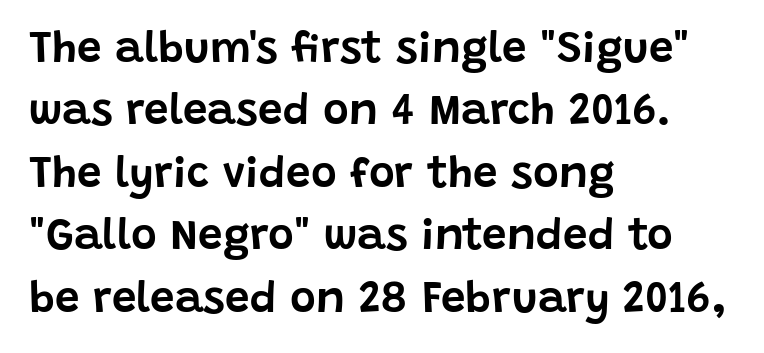
Check the space under the baseline: it is left empty. The passage shown is typed in a proportional face where columns would drift. How are the letters spaced? Ordinarily, with no added tracking. Letterform terminals end flat and unadorned throughout the passage.
